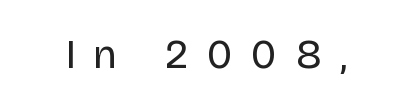
Q: Is the text bold? A: No.
Q: Is the text italic (slanted)? A: No, it is upright.
Q: Is the typeface a serif or a sans-serif typeface? A: Sans-serif.
Q: Is the text underlined? A: No.
Q: Is the spacing between letters normal or unusually wide? A: Unusually wide.
Q: Width (condensed, normal, or wide)? A: Normal.
Q: Stroke contrast? A: Low.
Q: x-height? A: Large.
Q: Monospaced? A: No.
